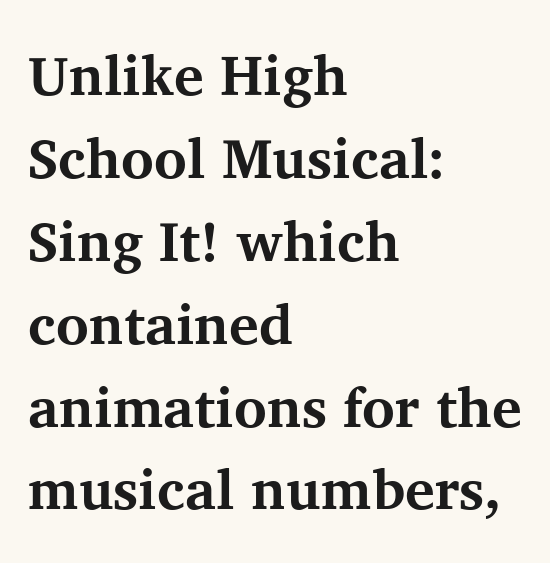
{"serif": "yes", "italic": "no", "bold": "yes", "weight": "bold", "width": "normal", "stroke_contrast": "medium", "x_height": "medium", "monospaced": "no", "underline": "no", "align": "left", "line_spacing": "normal", "line_spacing_ratio": 1.48, "letter_spacing": "normal", "letter_spacing_em": 0.0, "glyph_px": 56}
